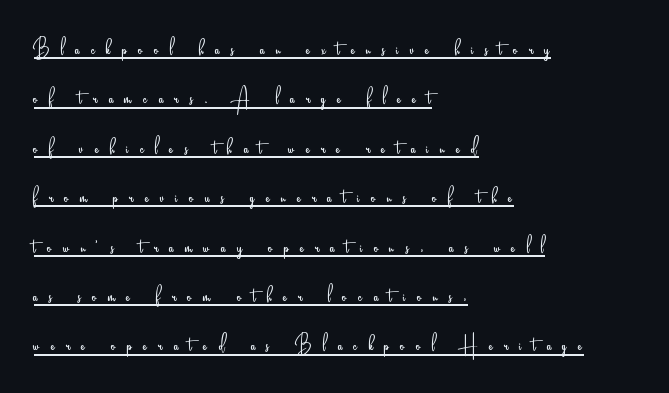
Inter-character spacing is expanded well beyond the font's built-in metrics. Weight: not bold — regular or lighter. Decoration check: the copy is underlined.
